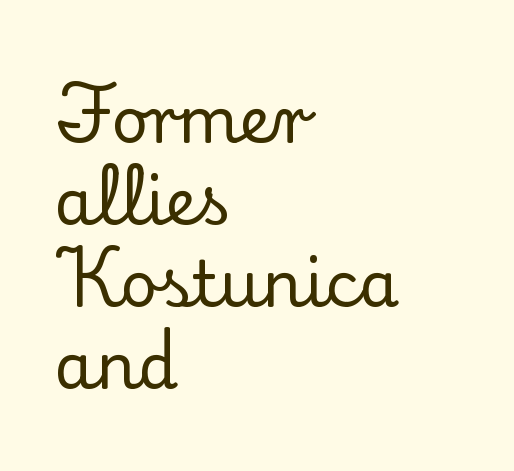
{"serif": "yes", "italic": "no", "width": "normal", "stroke_contrast": "low", "x_height": "small", "monospaced": "no", "underline": "no", "align": "left", "line_spacing": "normal", "line_spacing_ratio": 1.28, "letter_spacing": "normal", "letter_spacing_em": 0.0, "glyph_px": 64}
